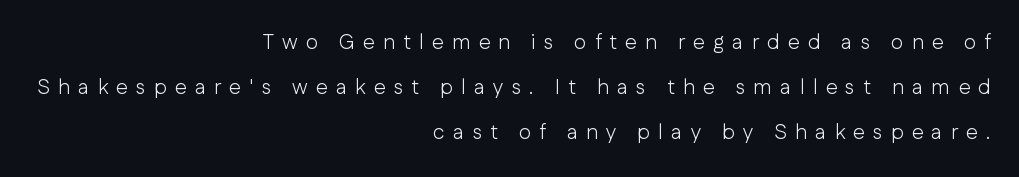
The area under the type is left untouched. Someone cranked the tracking dial way up on this one. Rows of type keep a wide berth in the vertical direction. The lettering holds an erect, upright posture throughout. The cut favours lightness, reaching ordinary text weight at its darkest. Each line ends at the same right margin while the left side varies.
